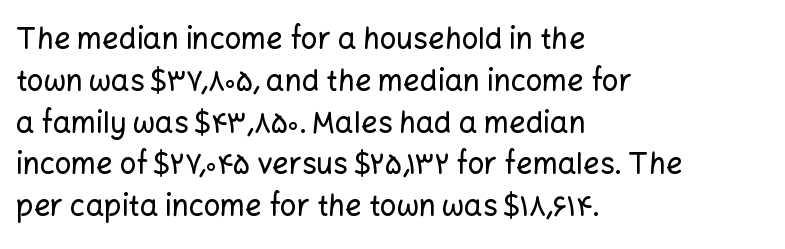
Bare-footed words on every line. You can tell from the bare stems that sans-serif type was used. The type sits square on the baseline with zero lean. You could not count columns in this text — the font is proportionally spaced.
